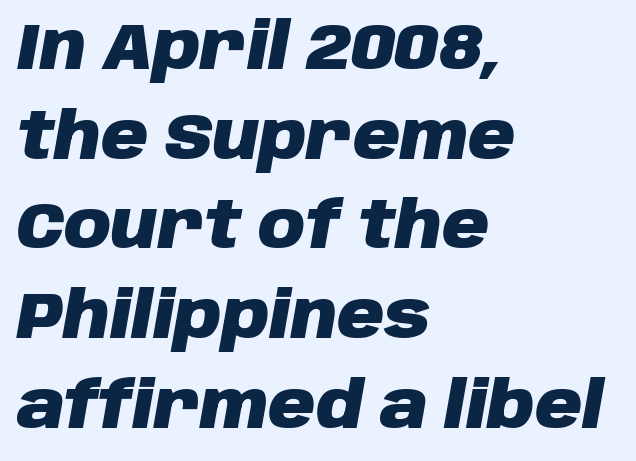
{"italic": "yes", "lean": "right", "slant_degrees": 10, "bold": "yes", "weight": "heavy", "width": "normal", "stroke_contrast": "low", "x_height": "large", "monospaced": "no", "underline": "no", "align": "left", "line_spacing": "normal", "line_spacing_ratio": 1.38, "letter_spacing": "normal", "letter_spacing_em": 0.0, "glyph_px": 65}
